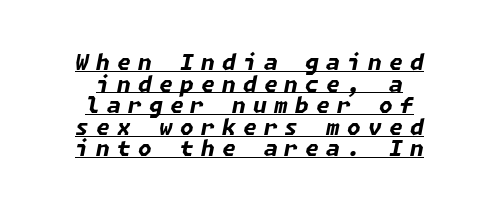
{"italic": "yes", "lean": "right", "slant_degrees": 11, "bold": "yes", "underline": "yes", "align": "center", "line_spacing": "tight", "line_spacing_ratio": 0.98, "letter_spacing": "wide", "letter_spacing_em": 0.33, "glyph_px": 22}
